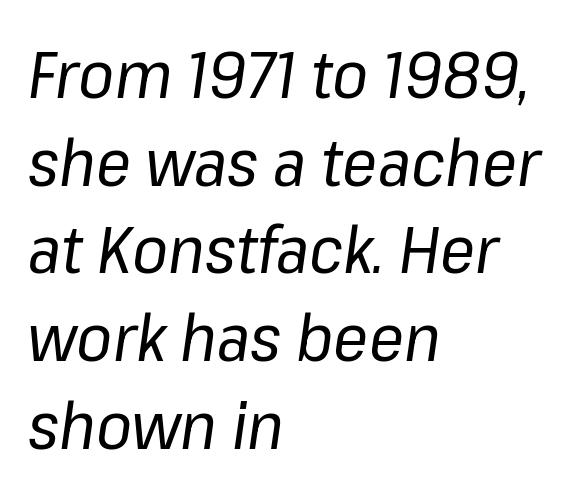
The face used here is rendered with its standard letterfit. Stems and bowls with no extra thickness — not bold. The passage is arranged the way most books set body copy — flush left. Glance below the letters and you will spot only blank space.
